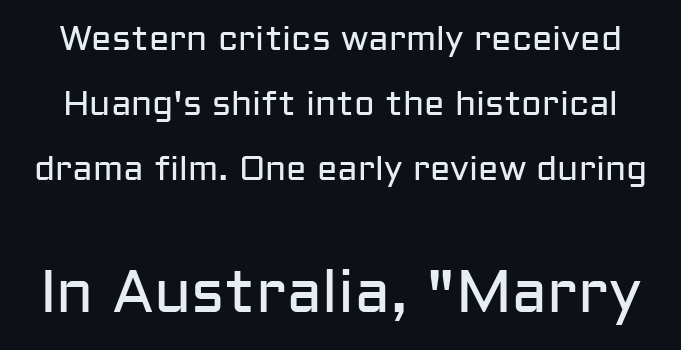
The image shows 60 px regular-weight sans-serif type, upright; set loose line spacing (1.91x), normal letter spacing, not underlined; the second (bottom) block is 1.76x larger; low stroke contrast and a medium x-height.
